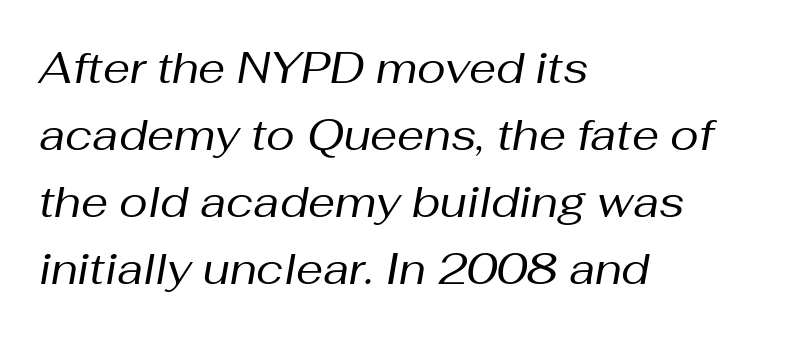
Q: Is the text bold? A: No.
Q: Is the text italic (slanted)? A: Yes, it leans right by about 10 degrees.
Q: Is the text underlined? A: No.
Q: How is the paragraph aligned? A: Left-aligned.
Q: Is the spacing between letters normal or unusually wide? A: Normal.
Q: Is the spacing between lines tight, normal or loose? A: Normal.
Q: Width (condensed, normal, or wide)? A: Normal.
Q: Stroke contrast? A: Medium.
Q: x-height? A: Medium.
Q: Monospaced? A: No.
